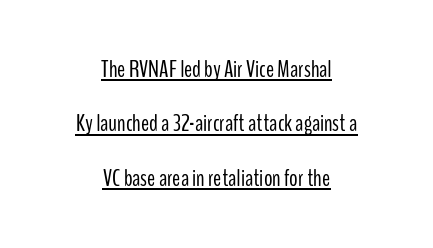
Here the glyphs are tracked normally, forming tight word shapes. Compared with a typical body face, this is equally light or lighter still. The designer dialed line spacing up above the default. Is the block centered? Yes — each line is placed symmetrically about the middle. A continuous stroke trails under the words, as in a hyperlink. When letters stand straight like this, we call the style roman or upright.
